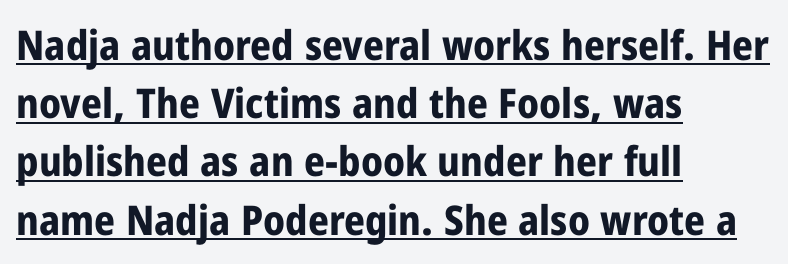
The image shows 41 px bold, condensed sans-serif type, upright; set left-aligned, normal line spacing (1.42x), normal letter spacing, underlined; low stroke contrast and a medium x-height.
